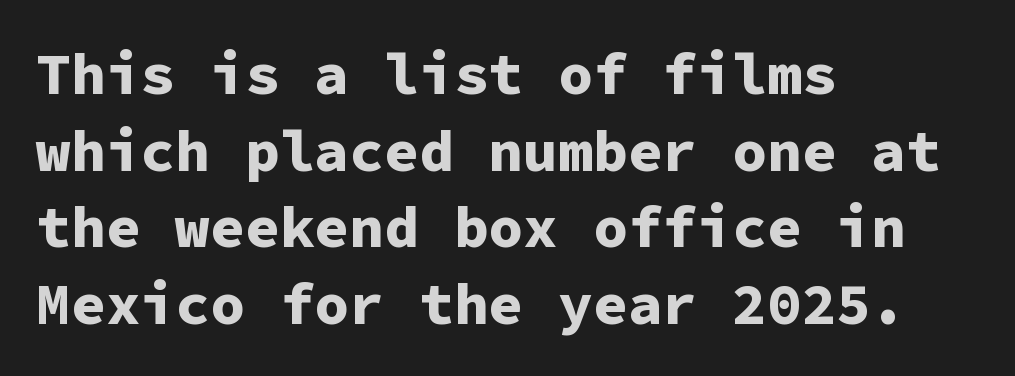
Descender tails drop into unmarked territory. Short and long lines alike share a common starting point at left. These lines keep a tight, regular rhythm from letter to letter. The passage shown is typed in a monospace face where columns stay perfectly aligned. Observe the absence of serifs on each vertical stroke in this sample.
